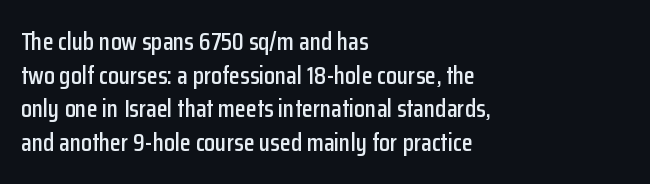
{"italic": "no", "underline": "no", "align": "left", "line_spacing": "normal", "line_spacing_ratio": 1.35, "letter_spacing": "normal", "letter_spacing_em": 0.0, "glyph_px": 25}
